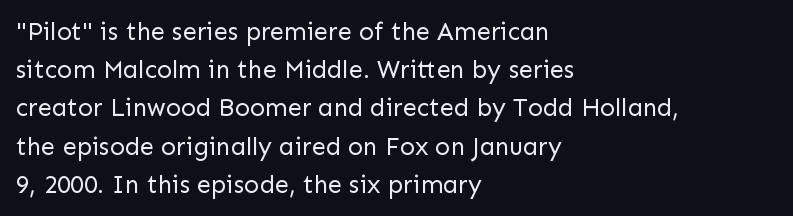
Q: Is the text bold? A: No.
Q: Is the text italic (slanted)? A: No, it is upright.
Q: Is the text underlined? A: No.
Q: How is the paragraph aligned? A: Left-aligned.
Q: Is the spacing between letters normal or unusually wide? A: Normal.
Q: Is the spacing between lines tight, normal or loose? A: Normal.
